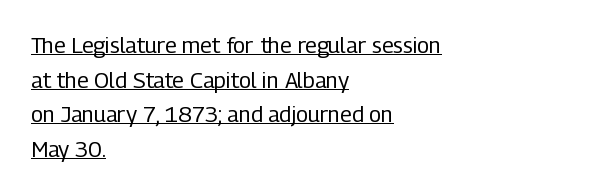
Q: Is the text bold? A: No.
Q: Is the text italic (slanted)? A: No, it is upright.
Q: Is the text underlined? A: Yes.
Q: How is the paragraph aligned? A: Left-aligned.
Q: Is the spacing between letters normal or unusually wide? A: Normal.
Q: Is the spacing between lines tight, normal or loose? A: Normal.
